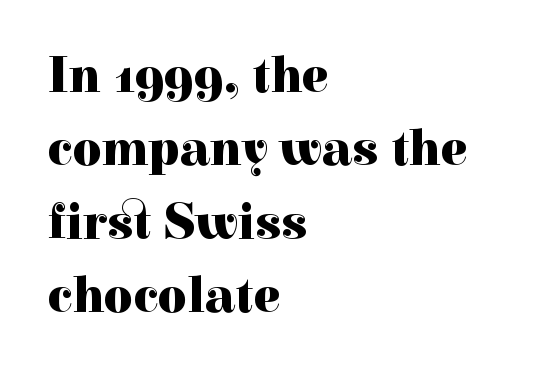
The image shows 50 px heavy serif type, upright; set left-aligned, normal line spacing (1.47x), normal letter spacing, not underlined; a medium x-height.
